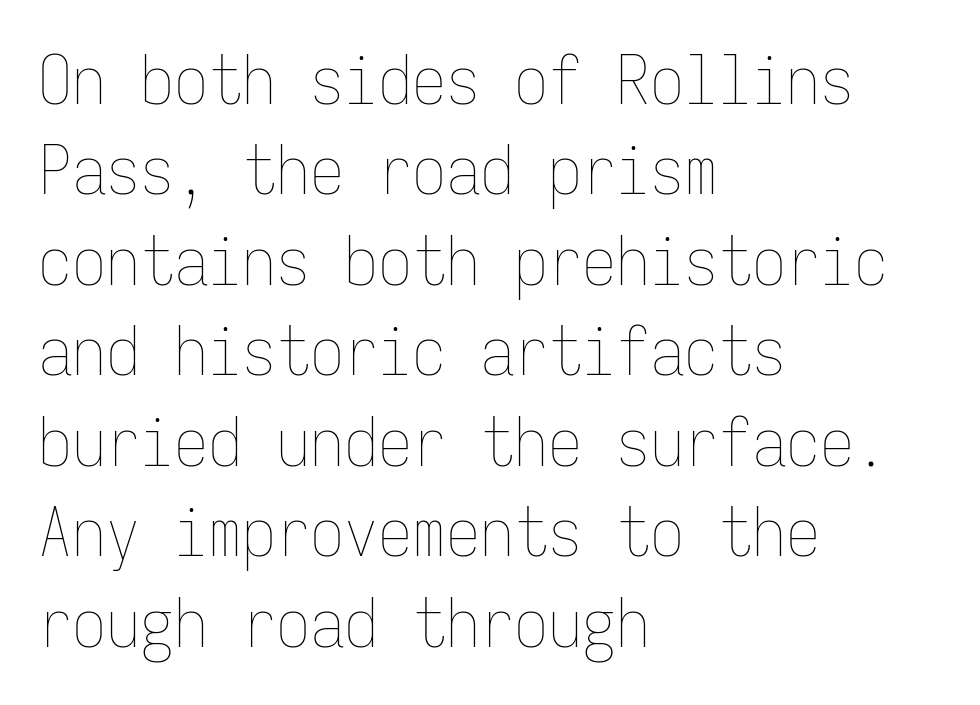
The image shows 68 px thin, condensed type, upright, monospaced; set left-aligned, normal line spacing (1.33x), normal letter spacing, not underlined; low stroke contrast and a medium x-height.
